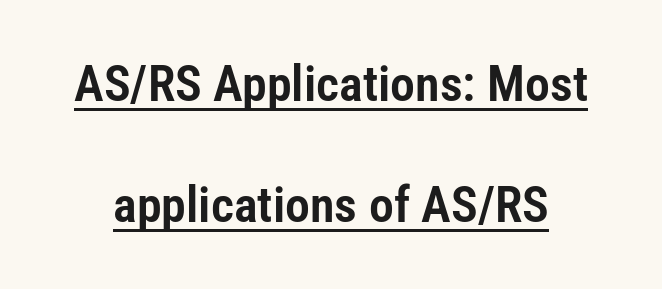
The image shows 50 px condensed sans-serif type, upright; set loose line spacing (2.42x), normal letter spacing, underlined; low stroke contrast and a medium x-height.
